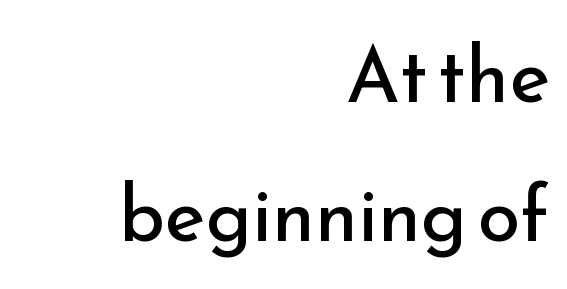
{"serif": "no", "italic": "no", "bold": "no", "weight": "regular", "width": "normal", "stroke_contrast": "low", "x_height": "small", "monospaced": "no", "underline": "no", "align": "right", "line_spacing_ratio": 1.8, "letter_spacing": "normal", "letter_spacing_em": 0.0, "glyph_px": 77}
